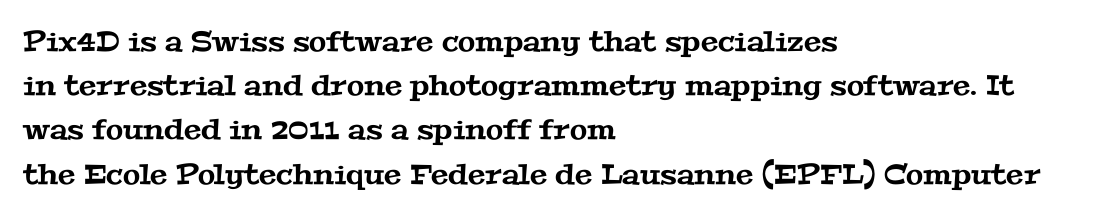
{"serif": "yes", "width": "wide", "stroke_contrast": "medium", "x_height": "medium", "monospaced": "no", "underline": "no", "align": "left", "line_spacing": "normal", "line_spacing_ratio": 1.58, "letter_spacing": "normal", "letter_spacing_em": 0.0, "glyph_px": 28}
